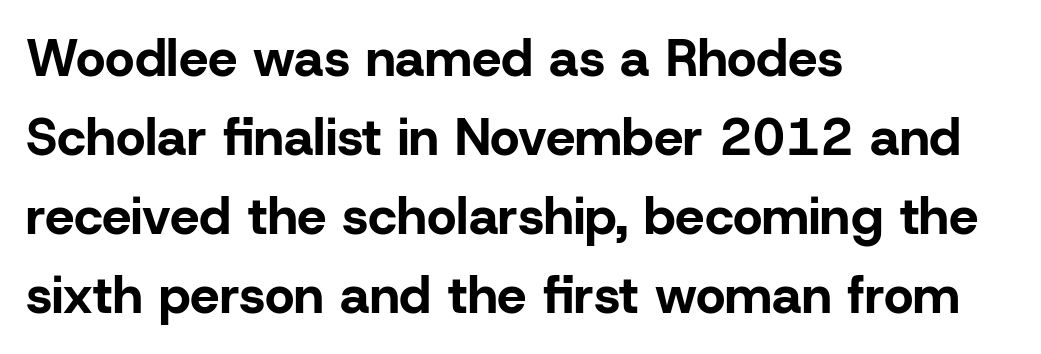
The image shows 52 px bold sans-serif type, upright; set left-aligned, normal line spacing (1.52x), normal letter spacing, not underlined; low stroke contrast and a medium x-height.
